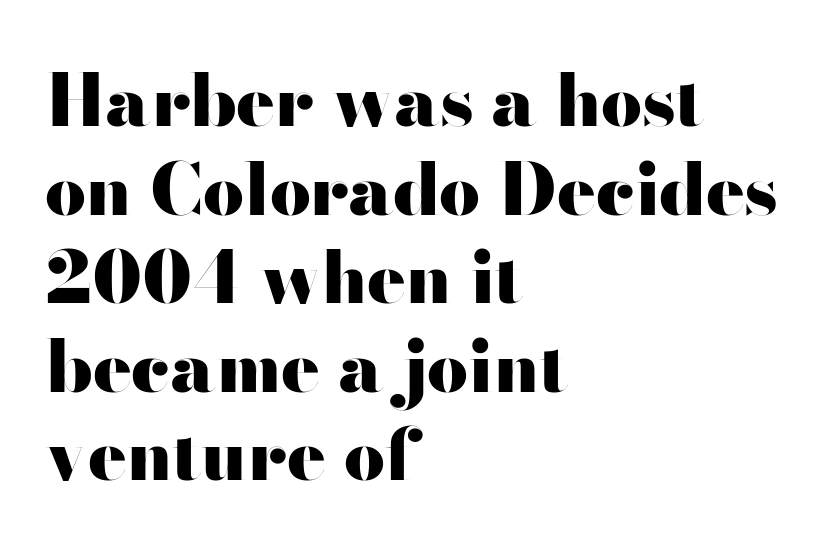
Q: Is the text bold? A: Yes.
Q: Is the text italic (slanted)? A: No, it is upright.
Q: Is the typeface a serif or a sans-serif typeface? A: Sans-serif.
Q: Is the text underlined? A: No.
Q: How is the paragraph aligned? A: Left-aligned.
Q: Is the spacing between letters normal or unusually wide? A: Normal.
Q: Width (condensed, normal, or wide)? A: Wide.
Q: Stroke contrast? A: High.
Q: x-height? A: Small.
Q: Monospaced? A: No.
